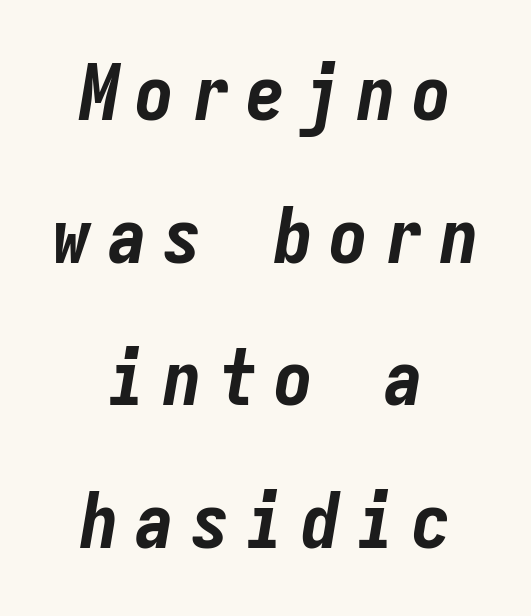
Q: Is the text bold? A: Yes.
Q: Is the text italic (slanted)? A: Yes, it leans right by about 9 degrees.
Q: Is the text underlined? A: No.
Q: How is the paragraph aligned? A: Centered.
Q: Is the spacing between letters normal or unusually wide? A: Unusually wide.
Q: Width (condensed, normal, or wide)? A: Condensed.
Q: Stroke contrast? A: Low.
Q: x-height? A: Medium.
Q: Monospaced? A: Yes.
